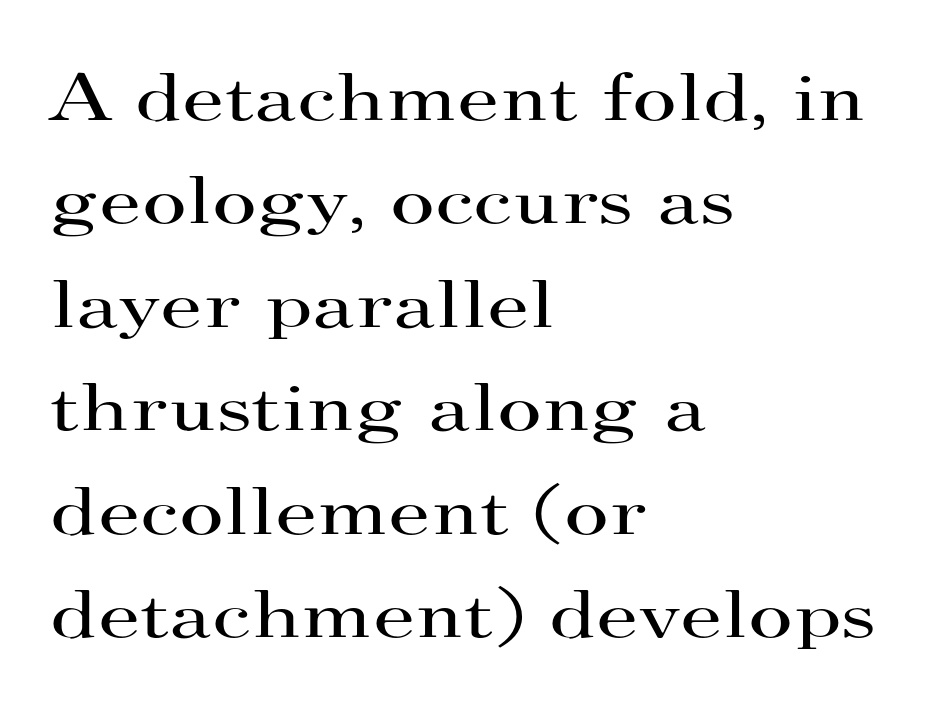
Q: Is the text bold? A: No.
Q: Is the text italic (slanted)? A: No, it is upright.
Q: Is the typeface a serif or a sans-serif typeface? A: Serif.
Q: Is the text underlined? A: No.
Q: How is the paragraph aligned? A: Left-aligned.
Q: Is the spacing between letters normal or unusually wide? A: Normal.
Q: Is the spacing between lines tight, normal or loose? A: Normal.
Q: Width (condensed, normal, or wide)? A: Wide.
Q: Stroke contrast? A: High.
Q: x-height? A: Small.
Q: Monospaced? A: No.
